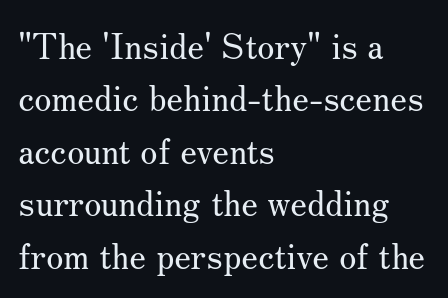
The image shows 35 px regular-weight serif type, upright; set left-aligned, normal line spacing (1.5x), normal letter spacing, not underlined; medium stroke contrast and a small x-height.
